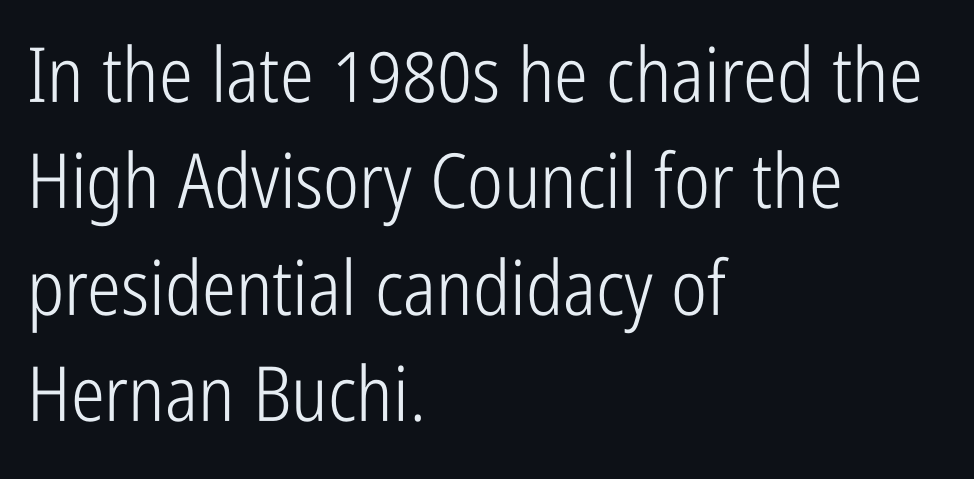
The image shows 76 px light, condensed sans-serif type, upright; set left-aligned, normal line spacing (1.4x), normal letter spacing, not underlined; low stroke contrast and a medium x-height.
